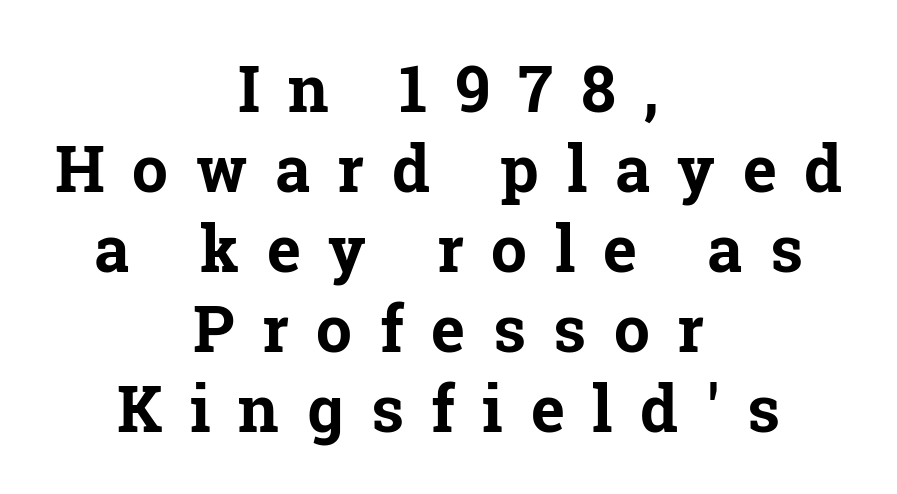
The passage shown has open, widely tracked lettering throughout. Does the weight exceed regular? Yes, all the way to bold. Is this a sans? No — the strokes have serifs. Regarding leading, the lines here are spaced in the standard way. The specimen omits any rule beneath the text block's lines. The rag falls on both sides of this text block equally.
